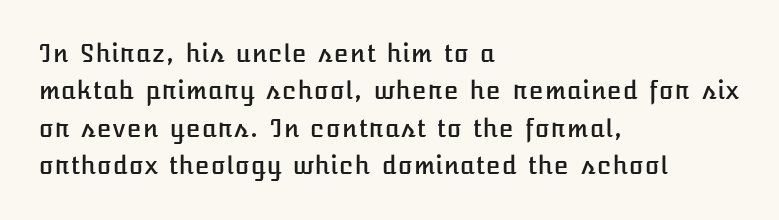
The image shows 24 px text type, upright; set left-aligned, normal line spacing (1.56x), normal letter spacing, not underlined.
